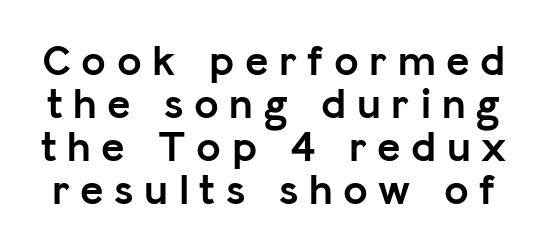
No feet cap the strokes, marking this as sans-serif type. The passage shown is typed in a proportional face where columns would drift. Characters follow at a spacing far wider than the type designer built in. Its strokes are broad and dark, the hallmark of bold type.
